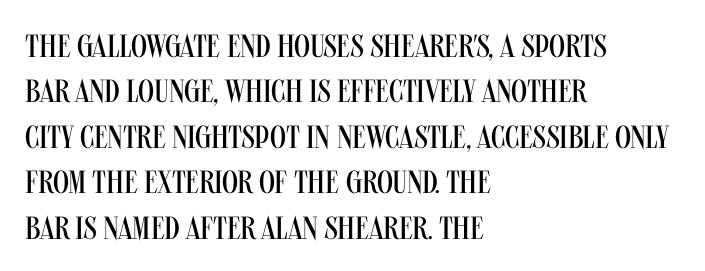
Characters follow at the spacing the type designer built in. A classic flush-left, rag-right setting is used for this passage. You could not count columns in this text — the font is proportionally spaced. Grotesque or geometric, the face here clearly has no serifs. Summary of vertical rhythm: regular, with standard interline spacing. These lines were composed using upright roman letters.
